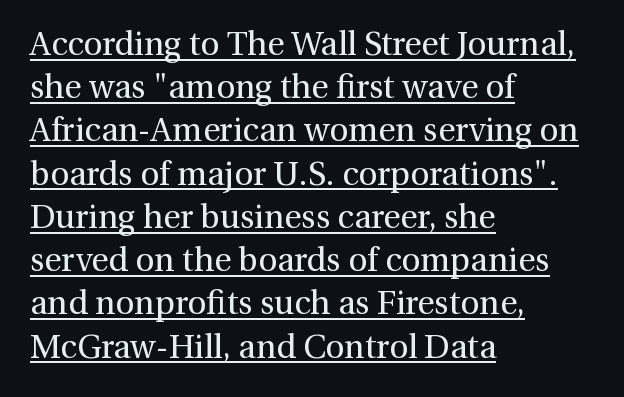
Quick note: interline space is typical. Look at the bottom of the vertical strokes: they flare into serifs here. Notice how the stems are strictly vertical — no italics here. Heft: none added — not bold. Spacing verdict: proportional, widths tailored to each character. Emphasis is given by a line drawn under the lettering.
